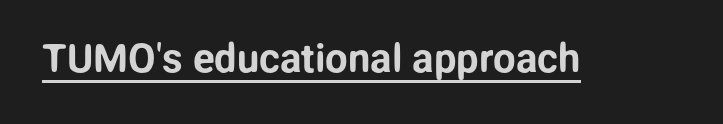
Q: Is the text italic (slanted)? A: No, it is upright.
Q: Is the typeface a serif or a sans-serif typeface? A: Sans-serif.
Q: Is the text underlined? A: Yes.
Q: Is the spacing between letters normal or unusually wide? A: Normal.
Q: Width (condensed, normal, or wide)? A: Normal.
Q: Stroke contrast? A: Low.
Q: x-height? A: Medium.
Q: Monospaced? A: No.
